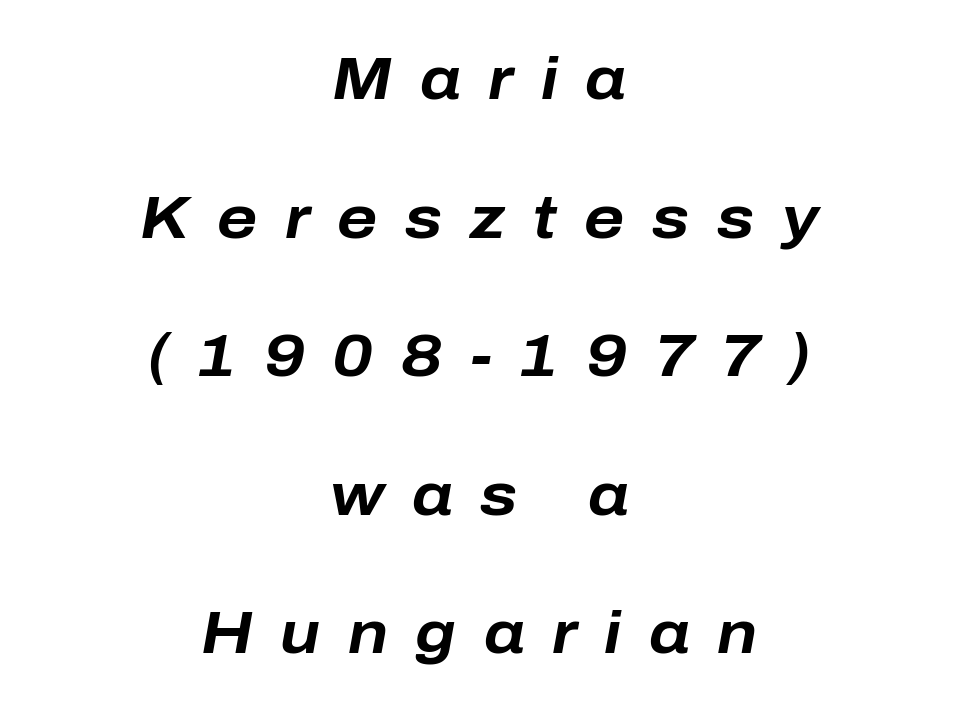
{"italic": "yes", "lean": "right", "slant_degrees": 10, "bold": "yes", "weight": "bold", "width": "normal", "stroke_contrast": "low", "x_height": "medium", "monospaced": "no", "underline": "no", "align": "center", "line_spacing": "loose", "line_spacing_ratio": 2.31, "letter_spacing": "wide", "letter_spacing_em": 0.46, "glyph_px": 60}
